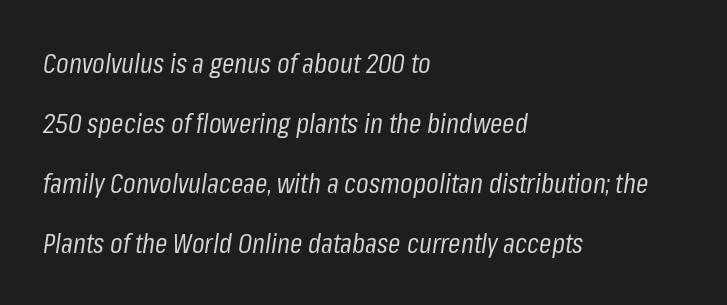
The face looks like a standard text weight, possibly lighter. One glance says open: line gaps are wider than usual. Quick note: italic. Nothing unusual about the tracking: characters are spaced as the font intends. The zone under the glyphs is completely vacant.
